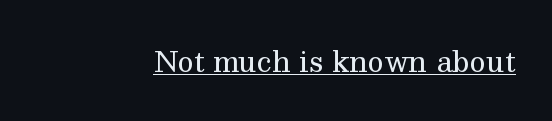
The image shows 28 px regular-weight serif type, upright; set normal letter spacing, underlined; medium stroke contrast and a medium x-height.
